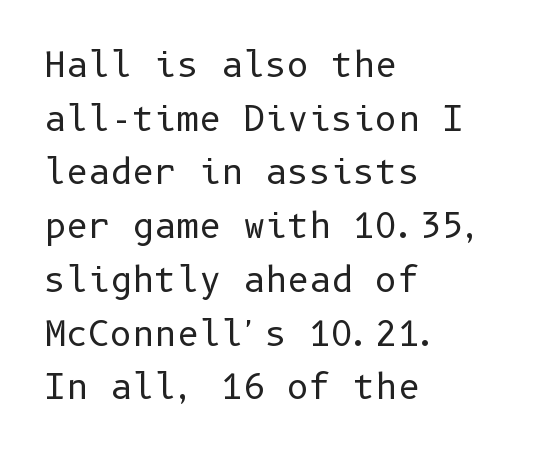
Q: Is the text bold? A: No.
Q: Is the text italic (slanted)? A: No, it is upright.
Q: Is the typeface a serif or a sans-serif typeface? A: Sans-serif.
Q: Is the text underlined? A: No.
Q: How is the paragraph aligned? A: Left-aligned.
Q: Is the spacing between letters normal or unusually wide? A: Normal.
Q: Is the spacing between lines tight, normal or loose? A: Normal.
Q: Width (condensed, normal, or wide)? A: Normal.
Q: Stroke contrast? A: Low.
Q: x-height? A: Medium.
